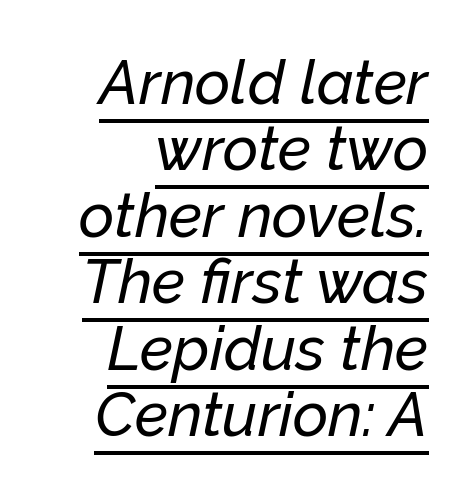
{"italic": "yes", "lean": "right", "slant_degrees": 12, "width": "normal", "stroke_contrast": "low", "x_height": "medium", "monospaced": "no", "underline": "yes", "align": "right", "line_spacing": "tight", "line_spacing_ratio": 1.09, "letter_spacing": "normal", "letter_spacing_em": 0.0, "glyph_px": 61}
